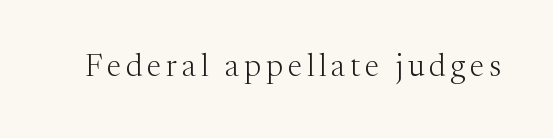
The image shows 31 px light serif type, upright; set not underlined; medium stroke contrast and a medium x-height.
